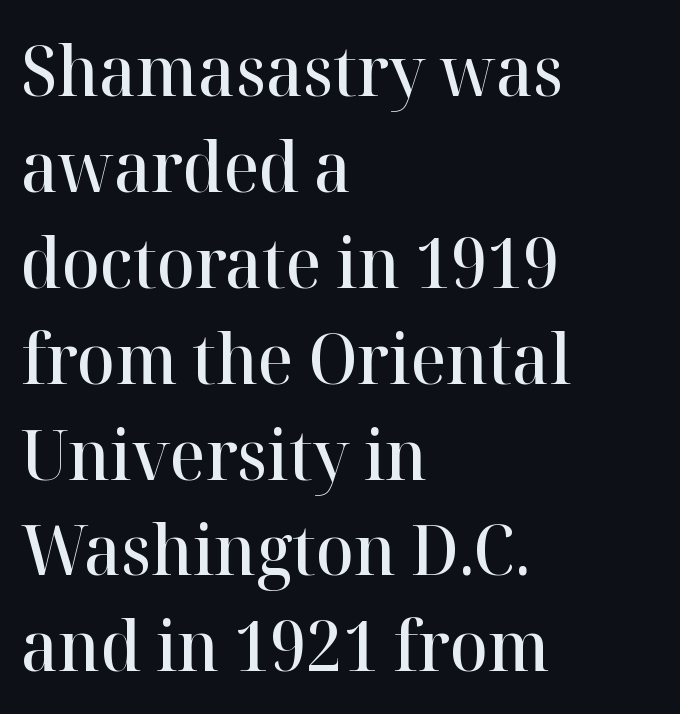
Q: Is the text bold? A: Semi-bold.
Q: Is the text italic (slanted)? A: No, it is upright.
Q: Is the typeface a serif or a sans-serif typeface? A: Serif.
Q: Is the text underlined? A: No.
Q: How is the paragraph aligned? A: Left-aligned.
Q: Is the spacing between letters normal or unusually wide? A: Normal.
Q: Is the spacing between lines tight, normal or loose? A: Normal.
Q: Width (condensed, normal, or wide)? A: Normal.
Q: Stroke contrast? A: High.
Q: x-height? A: Medium.
Q: Monospaced? A: No.
